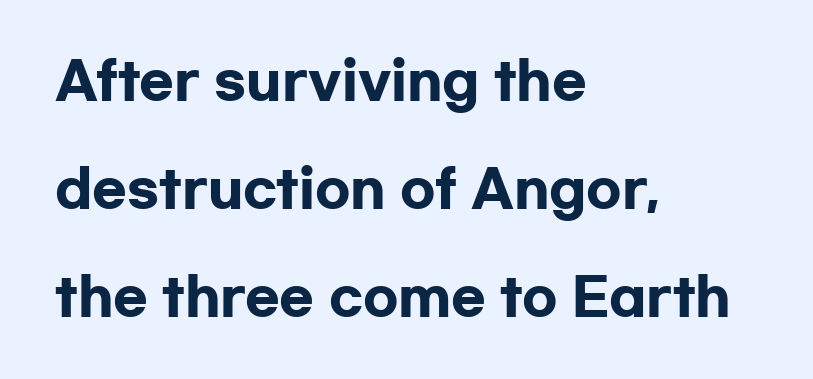
{"serif": "no", "italic": "no", "bold": "yes", "weight": "heavy", "width": "wide", "stroke_contrast": "low", "x_height": "medium", "monospaced": "no", "underline": "no", "align": "left", "line_spacing": "loose", "line_spacing_ratio": 2.12, "letter_spacing": "normal", "letter_spacing_em": 0.0, "glyph_px": 51}
